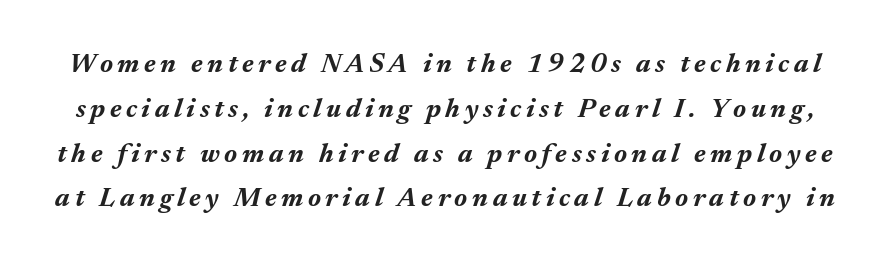
Q: Is the text bold? A: Yes.
Q: Is the text italic (slanted)? A: Yes, it leans right by about 17 degrees.
Q: Is the text underlined? A: No.
Q: Is the spacing between lines tight, normal or loose? A: Normal.
